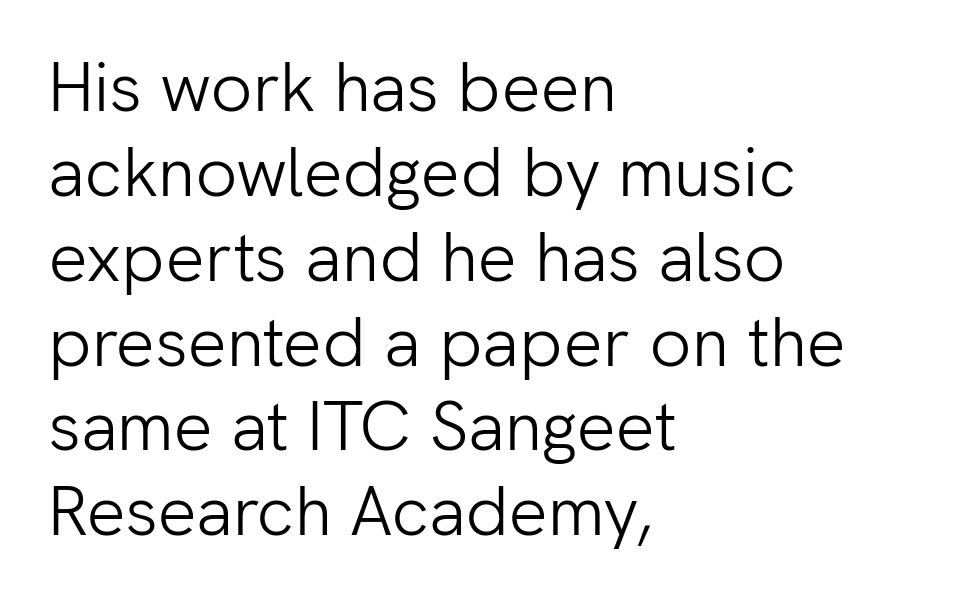
The image shows 69 px light sans-serif type, upright; set left-aligned, line spacing 1.23x, normal letter spacing, not underlined; low stroke contrast and a medium x-height.
